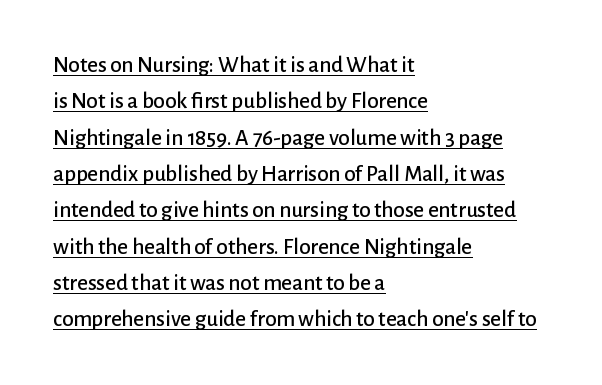
The image shows 23 px text type, upright; set left-aligned, normal line spacing (1.58x), normal letter spacing, underlined.
